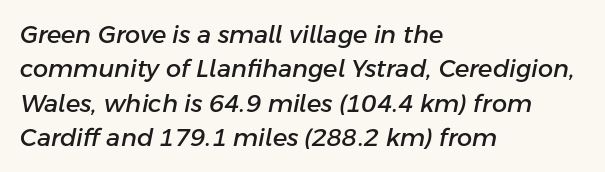
If you drew a ruler down the left edge, every line would touch it. The vertical gap from one line to the next is medium. Nobody touched the tracking dial on this one. Observe the lean: these are italic letterforms.
